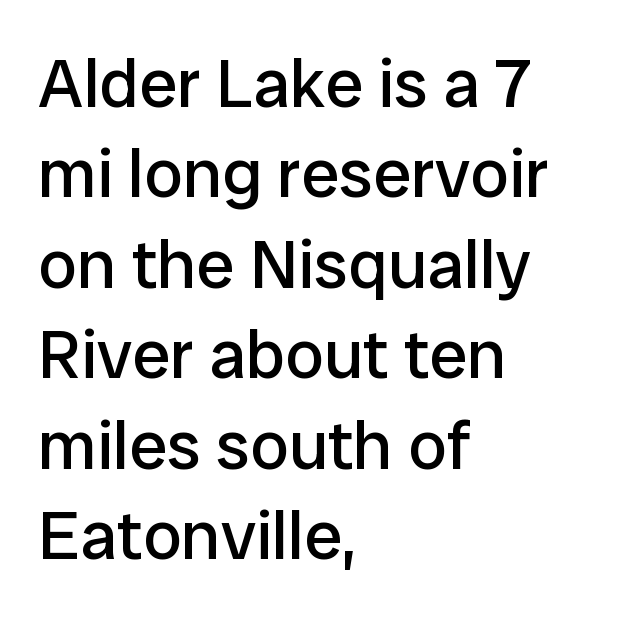
Type without underlining. The rendering keeps characters at their native spacing. Weight: not bold — regular or lighter. Notice how descenders clear the ascenders below comfortably — that's standard leading. Upright lettering throughout. Each letter keeps its own natural width here, so spacing adapts to shape.
